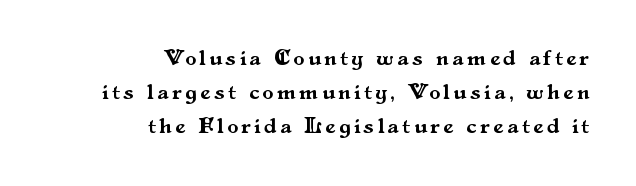
{"italic": "no", "underline": "no", "align": "right", "line_spacing": "normal", "line_spacing_ratio": 1.55, "glyph_px": 22}
